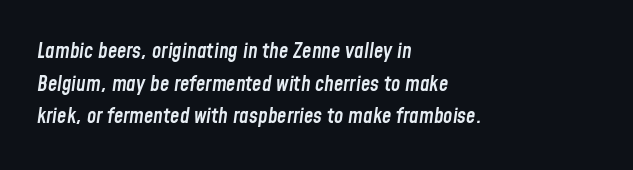
{"italic": "yes", "lean": "right", "slant_degrees": 8, "bold": "semi", "underline": "no", "align": "left", "line_spacing": "normal", "line_spacing_ratio": 1.55, "letter_spacing": "normal", "letter_spacing_em": 0.0, "glyph_px": 21}
